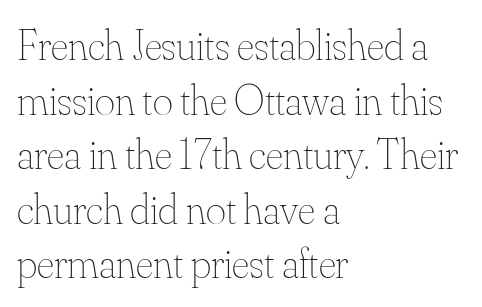
Q: Is the text bold? A: No.
Q: Is the text italic (slanted)? A: No, it is upright.
Q: Is the text underlined? A: No.
Q: How is the paragraph aligned? A: Left-aligned.
Q: Is the spacing between letters normal or unusually wide? A: Normal.
Q: Is the spacing between lines tight, normal or loose? A: Normal.
Q: Width (condensed, normal, or wide)? A: Normal.
Q: Stroke contrast? A: Medium.
Q: x-height? A: Small.
Q: Monospaced? A: No.
